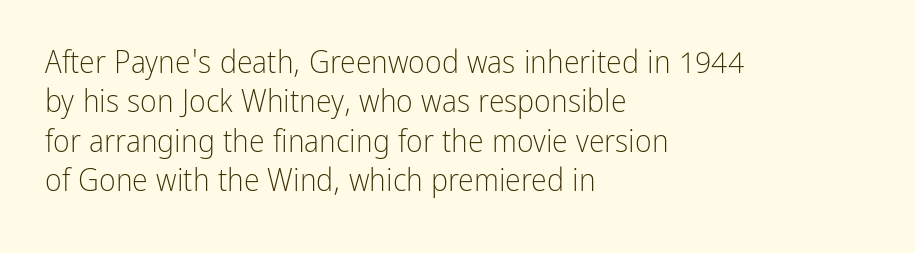
Q: Is the text bold? A: No.
Q: Is the text italic (slanted)? A: No, it is upright.
Q: Is the typeface a serif or a sans-serif typeface? A: Sans-serif.
Q: Is the text underlined? A: No.
Q: How is the paragraph aligned? A: Left-aligned.
Q: Is the spacing between letters normal or unusually wide? A: Normal.
Q: Width (condensed, normal, or wide)? A: Condensed.
Q: Stroke contrast? A: Low.
Q: x-height? A: Medium.
Q: Monospaced? A: No.
